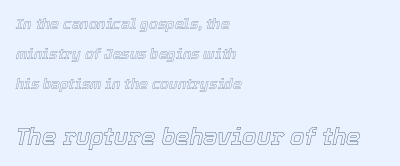
The image shows 23 px text type, italic (leaning right); set left-aligned, loose line spacing (2.13x), normal letter spacing, not underlined; the second (bottom) block is 1.64x larger.
